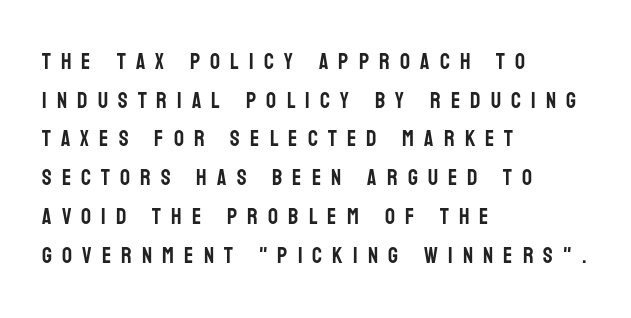
{"italic": "no", "underline": "no", "align": "left", "line_spacing_ratio": 1.76, "letter_spacing": "wide", "letter_spacing_em": 0.46, "glyph_px": 22}
